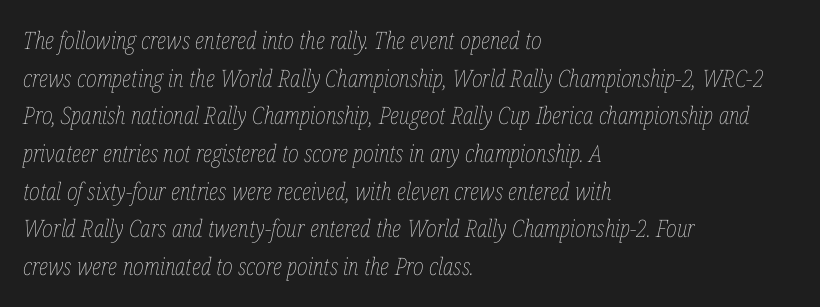
Q: Is the text bold? A: No.
Q: Is the text italic (slanted)? A: Yes, it leans right by about 12 degrees.
Q: Is the text underlined? A: No.
Q: How is the paragraph aligned? A: Left-aligned.
Q: Is the spacing between letters normal or unusually wide? A: Normal.
Q: Is the spacing between lines tight, normal or loose? A: Normal.
